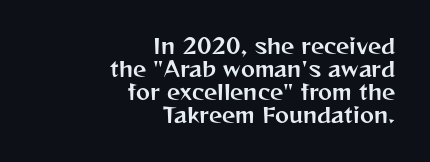
Q: Is the text italic (slanted)? A: No, it is upright.
Q: Is the text underlined? A: No.
Q: How is the paragraph aligned? A: Right-aligned.
Q: Is the spacing between letters normal or unusually wide? A: Normal.
Q: Is the spacing between lines tight, normal or loose? A: Tight.
